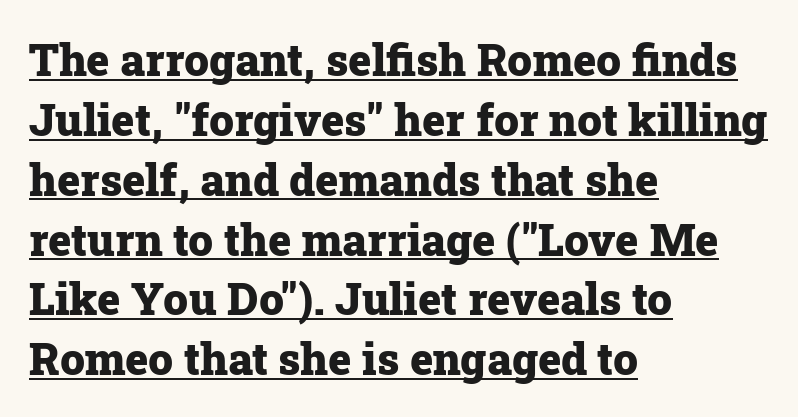
{"serif": "yes", "italic": "no", "bold": "yes", "weight": "heavy", "width": "normal", "stroke_contrast": "low", "x_height": "medium", "monospaced": "no", "underline": "yes", "align": "left", "line_spacing": "normal", "line_spacing_ratio": 1.36, "letter_spacing": "normal", "letter_spacing_em": 0.0, "glyph_px": 44}
